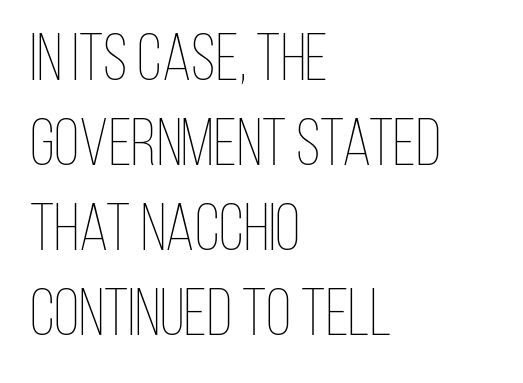
A bare baseline throughout the passage. A typesetter would call this leading conventional body-copy spacing. Counters stay open thanks to moderate or lighter strokes. The passage shown is typed in a proportional face where columns would drift.
